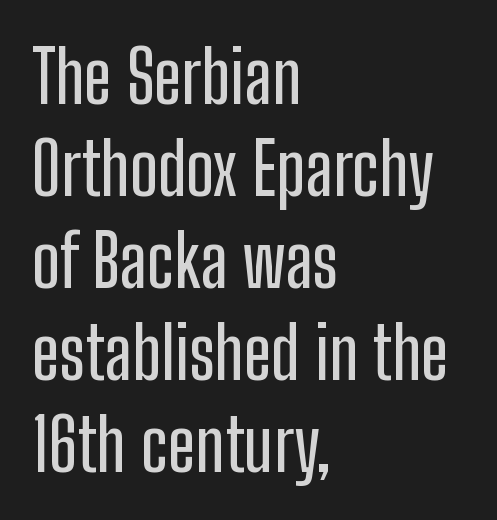
A typesetter would label this face a sans. Whoever set this chose a conventional vertical rhythm. Horizontally, the lines are justified to the leading edge only. The glyphs are unaccompanied by any horizontal stroke below them.
